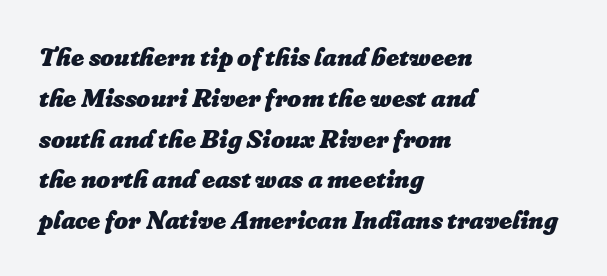
Decoration check: the copy has no underline. Line starts are locked; line ends wander. Students, this is bold: see how much ink each stroke carries. The lines sit at an ordinary, default distance from one another. Quick note: italic.
